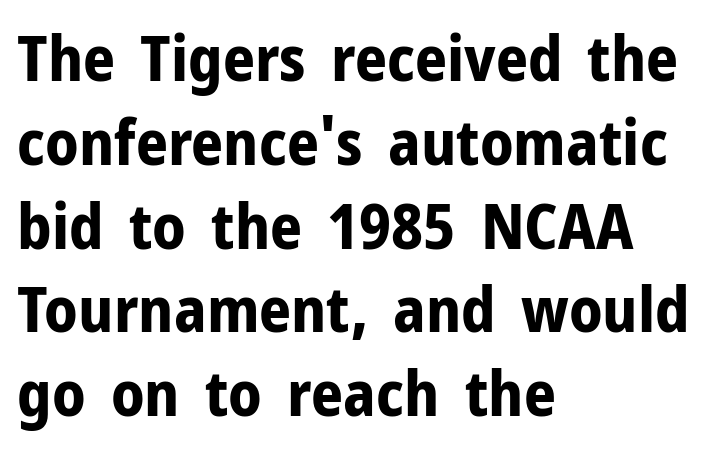
The horizontal fit of the characters is conventional and even. The letters carry no serifs — their stems end cleanly without finishing strokes. Bare-footed words on every line. A typesetter would call this proportional, since set widths differ per character.
